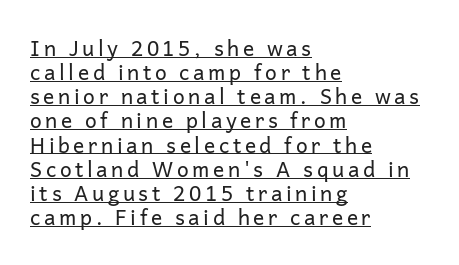
The image shows 21 px text type, upright; set left-aligned, tight line spacing (1.15x), underlined.
